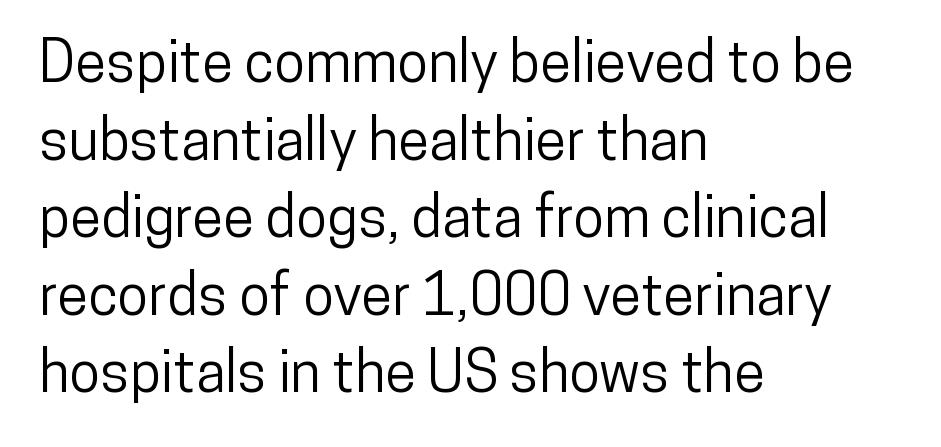
Here the designer chose a conventional face with non-uniform glyph widths. Check under the words: just untouched page. A typesetter would label this face a sans. Inter-character spacing is left at the font's built-in metrics. The type sits square on the baseline with zero lean.
